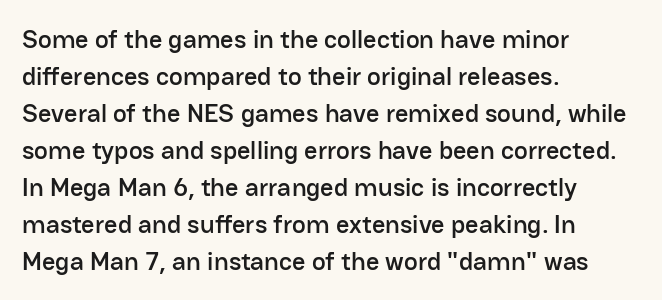
Inter-character spacing is left at the font's built-in metrics. Bare-footed words on every line. Every stem runs plumb, perpendicular to the baseline. Line spacing here is normal. Every row of glyphs begins at an identical x-position on the left.
